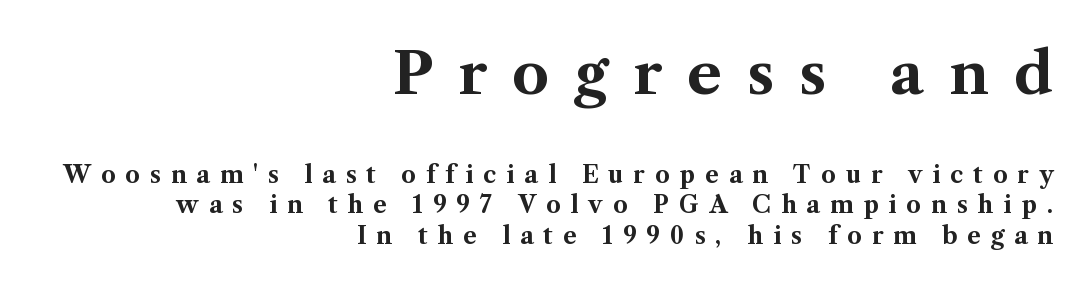
Size hierarchy here favors the leading block over the trailing one. Look at the tracking — it's clearly loosened, letters drifting apart. A typesetter would call this proportional, since set widths differ per character. All the whitespace from short lines collects on the left. The specimen omits any rule beneath the text block's lines.
